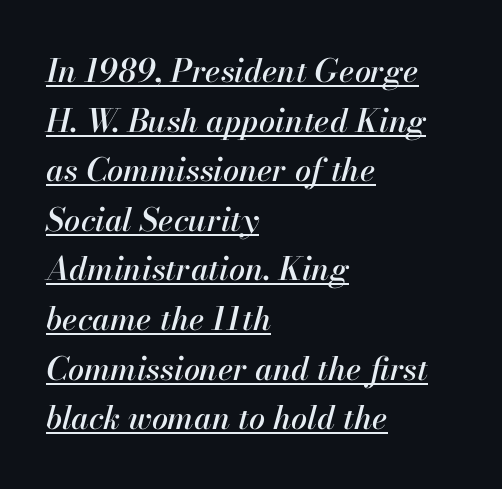
Q: Is the text italic (slanted)? A: Yes, it leans right by about 13 degrees.
Q: Is the text underlined? A: Yes.
Q: How is the paragraph aligned? A: Left-aligned.
Q: Is the spacing between letters normal or unusually wide? A: Normal.
Q: Is the spacing between lines tight, normal or loose? A: Normal.
Q: Width (condensed, normal, or wide)? A: Normal.
Q: Stroke contrast? A: High.
Q: x-height? A: Small.
Q: Monospaced? A: No.
